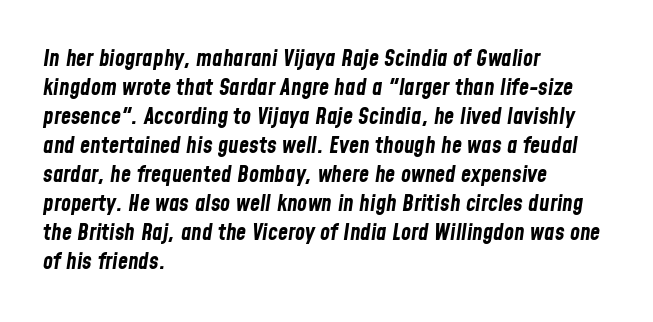
{"italic": "yes", "lean": "right", "slant_degrees": 8, "bold": "yes", "underline": "no", "align": "left", "line_spacing": "normal", "line_spacing_ratio": 1.26, "letter_spacing": "normal", "letter_spacing_em": 0.0, "glyph_px": 23}
